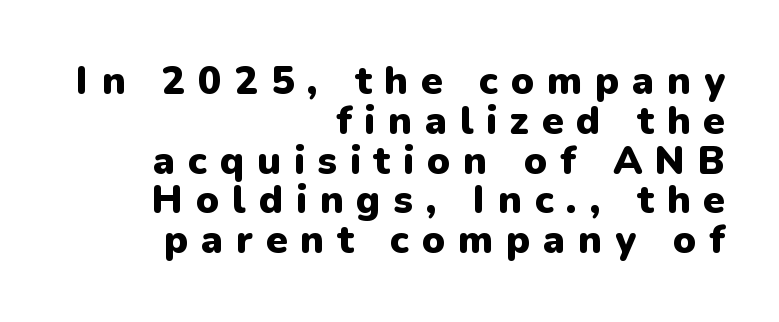
The image shows 39 px heavy sans-serif type, upright; set right-aligned, tight line spacing (1.02x), unusually wide letter spacing (+0.33 em), not underlined; low stroke contrast and a medium x-height.
